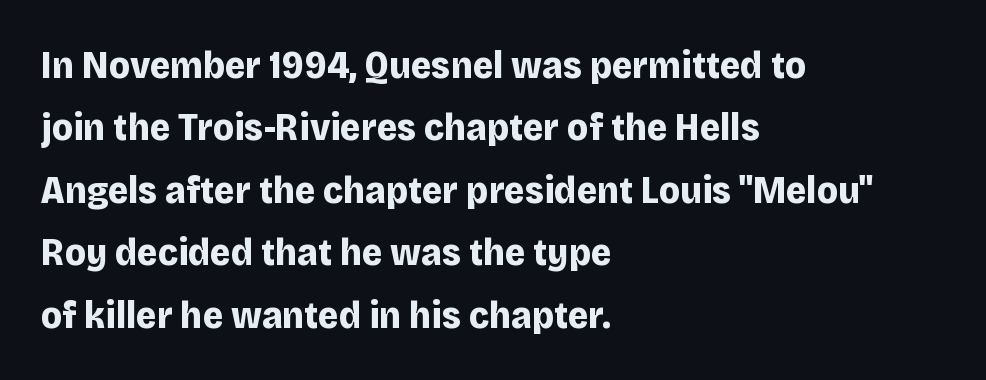
The image shows 39 px bold sans-serif type, upright; set left-aligned, normal line spacing (1.6x), normal letter spacing, not underlined; low stroke contrast and a large x-height.
